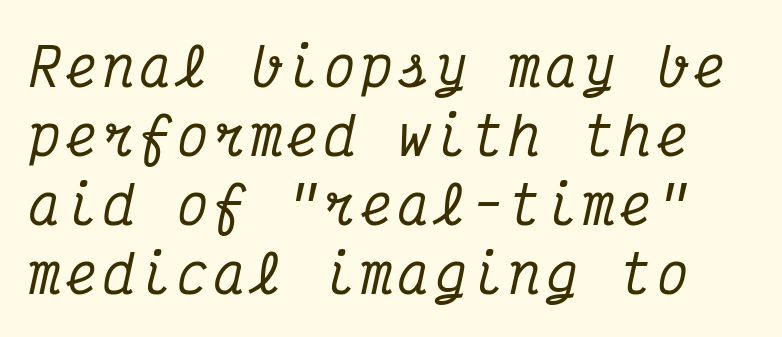
The image shows 52 px condensed serif type, italic (leaning right), monospaced; set normal line spacing (1.33x), not underlined; medium stroke contrast and a medium x-height.
